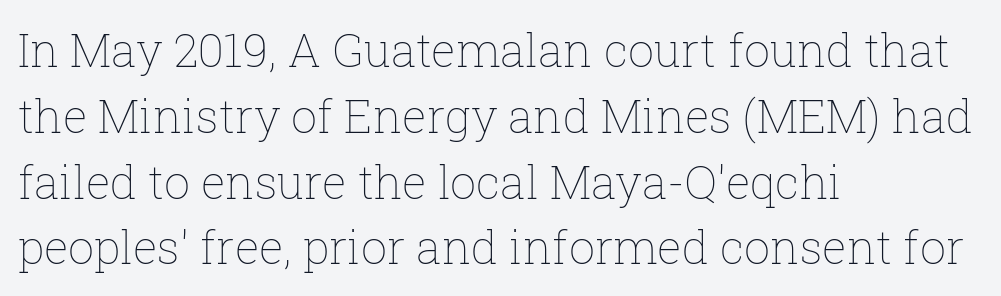
The image shows 46 px thin type, upright; set left-aligned, normal line spacing (1.43x), normal letter spacing, not underlined; low stroke contrast and a medium x-height.
